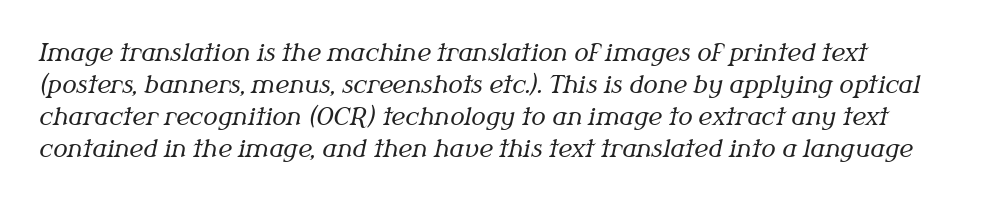
The image shows 24 px text type, italic (leaning right); set normal line spacing (1.34x), normal letter spacing, not underlined.
